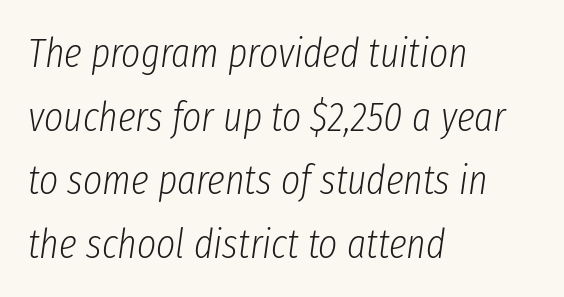
{"italic": "yes", "lean": "right", "slant_degrees": 8, "bold": "no", "weight": "light", "width": "condensed", "stroke_contrast": "low", "x_height": "medium", "monospaced": "no", "underline": "no", "align": "left", "line_spacing": "normal", "line_spacing_ratio": 1.55, "letter_spacing": "normal", "letter_spacing_em": 0.0, "glyph_px": 41}
